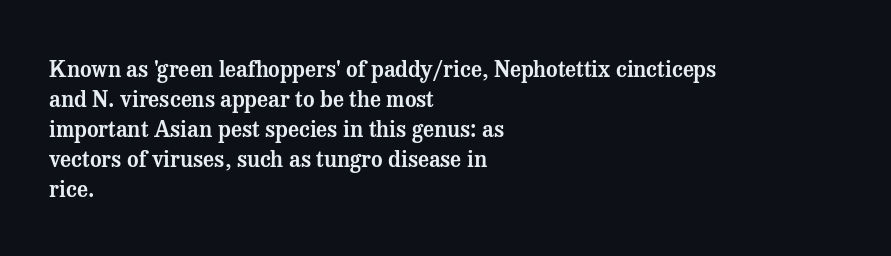
{"italic": "no", "underline": "no", "align": "left", "line_spacing": "normal", "line_spacing_ratio": 1.36, "letter_spacing": "normal", "letter_spacing_em": 0.0, "glyph_px": 22}
